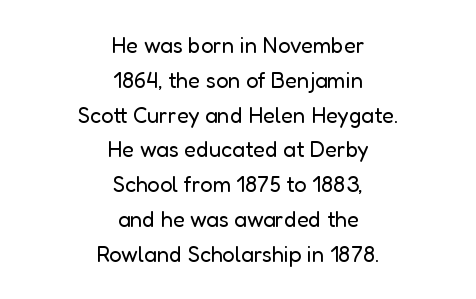
Beneath every word, the page is bare. The block of text has a typical density, with ordinary space between rows. Every row of glyphs is offset so its center matches the block's center. Spacing between characters is what you'd get straight out of the box.
